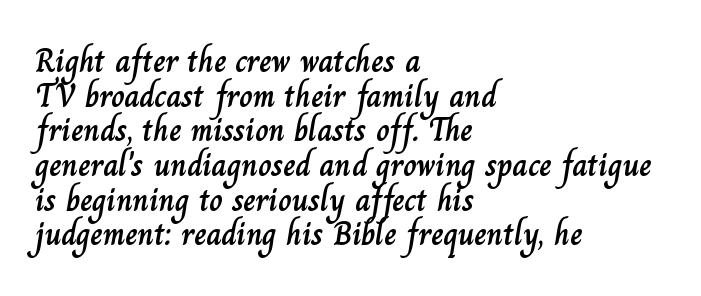
Q: Is the text italic (slanted)? A: Yes.
Q: Is the text underlined? A: No.
Q: How is the paragraph aligned? A: Left-aligned.
Q: Is the spacing between letters normal or unusually wide? A: Normal.
Q: Is the spacing between lines tight, normal or loose? A: Tight.
Q: Width (condensed, normal, or wide)? A: Normal.
Q: Stroke contrast? A: Low.
Q: x-height? A: Small.
Q: Monospaced? A: No.
